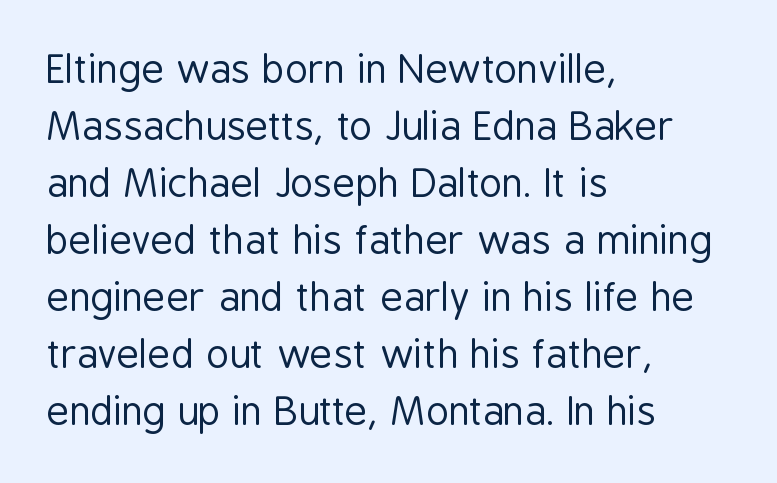
{"serif": "no", "italic": "no", "bold": "no", "weight": "regular", "width": "condensed", "stroke_contrast": "low", "x_height": "medium", "monospaced": "no", "underline": "no", "align": "left", "line_spacing": "normal", "line_spacing_ratio": 1.46, "letter_spacing": "normal", "letter_spacing_em": 0.0, "glyph_px": 39}
